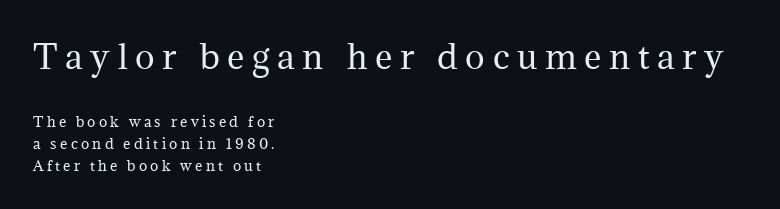
This sample uses an upright cut, with every glyph sitting square on the baseline. The font sits on the lighter half of the weight spectrum, regular included. Glyph-to-glyph distance is far greater than everyday printed text. These lines are set flush left with a ragged right edge.
